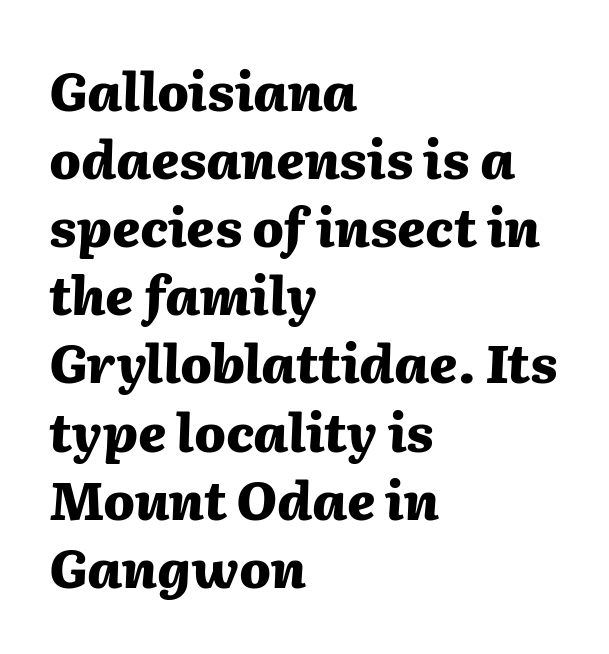
Its strokes are broad and dark, the hallmark of bold type. Unmarked baselines from the first word to the last. Horizontally, the lines are justified to the leading edge only. Leading: standard.
